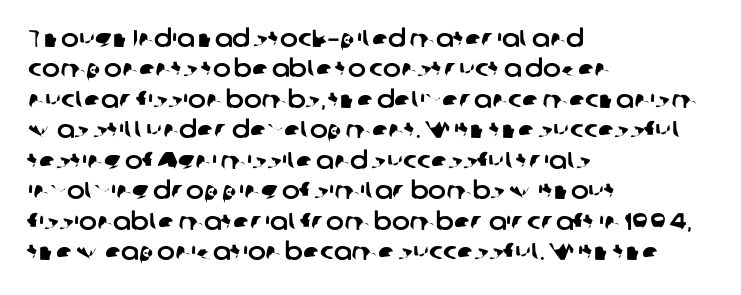
{"underline": "no", "align": "left", "line_spacing": "normal", "line_spacing_ratio": 1.27, "letter_spacing": "normal", "letter_spacing_em": 0.0, "glyph_px": 24}
